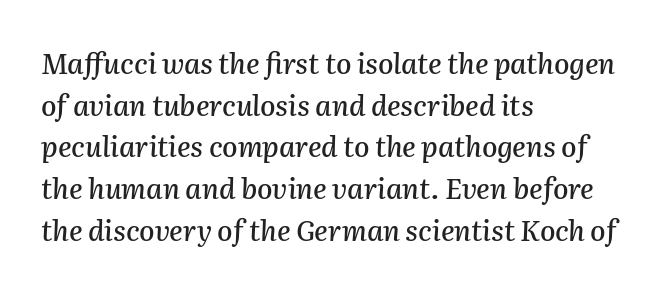
{"italic": "yes", "lean": "right", "slant_degrees": 2, "width": "normal", "stroke_contrast": "medium", "x_height": "medium", "monospaced": "no", "underline": "no", "align": "left", "line_spacing": "normal", "line_spacing_ratio": 1.49, "letter_spacing": "normal", "letter_spacing_em": 0.0, "glyph_px": 28}
